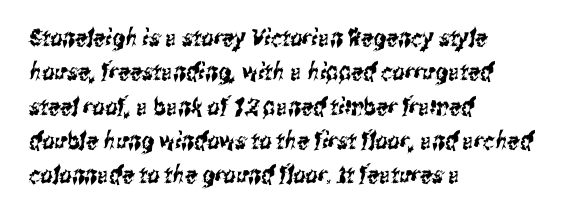
Q: Is the text underlined? A: No.
Q: How is the paragraph aligned? A: Left-aligned.
Q: Is the spacing between letters normal or unusually wide? A: Normal.
Q: Is the spacing between lines tight, normal or loose? A: Normal.
